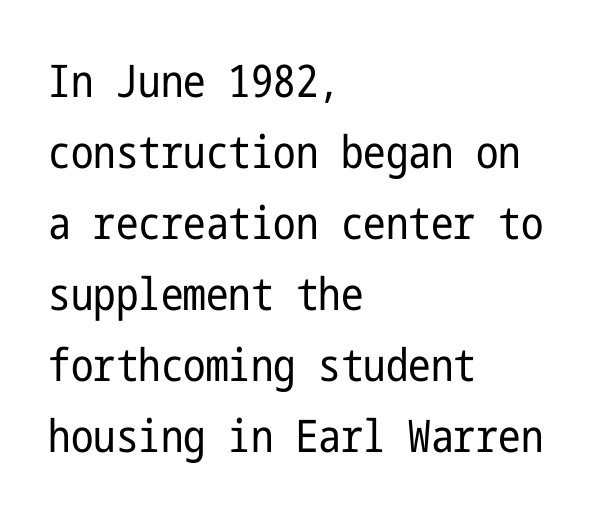
{"serif": "no", "italic": "no", "bold": "no", "weight": "regular", "width": "condensed", "stroke_contrast": "low", "x_height": "medium", "underline": "no", "align": "left", "line_spacing": "normal", "line_spacing_ratio": 1.58, "letter_spacing": "normal", "letter_spacing_em": 0.0, "glyph_px": 45}
